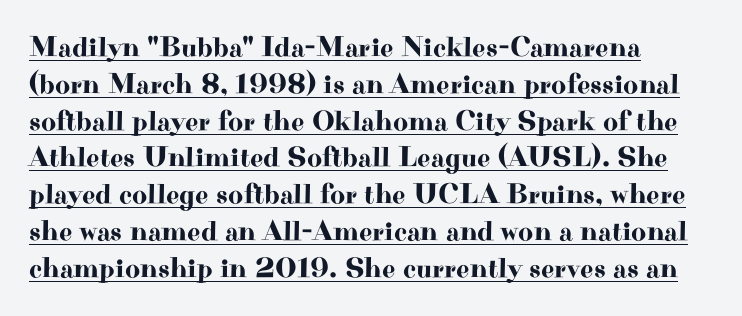
{"serif": "yes", "italic": "no", "width": "wide", "stroke_contrast": "high", "x_height": "small", "monospaced": "no", "underline": "yes", "align": "left", "line_spacing": "normal", "line_spacing_ratio": 1.27, "letter_spacing": "normal", "letter_spacing_em": 0.0, "glyph_px": 29}
